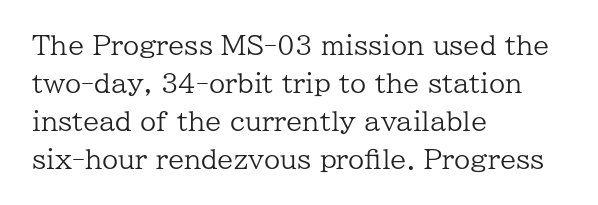
{"italic": "no", "bold": "no", "underline": "no", "align": "left", "line_spacing": "normal", "line_spacing_ratio": 1.46, "letter_spacing": "normal", "letter_spacing_em": 0.0, "glyph_px": 26}
